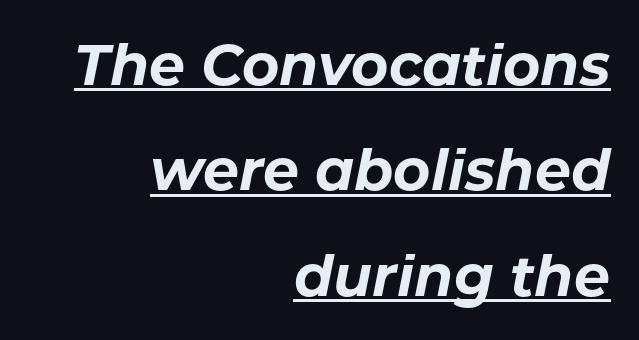
The image shows 57 px bold type, italic (leaning right); set right-aligned, line spacing 1.85x, normal letter spacing, underlined; low stroke contrast and a medium x-height.
